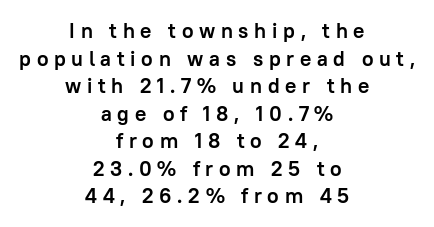
The image shows 21 px bold type, upright; set centered, normal line spacing (1.31x), unusually wide letter spacing (+0.27 em), not underlined.
